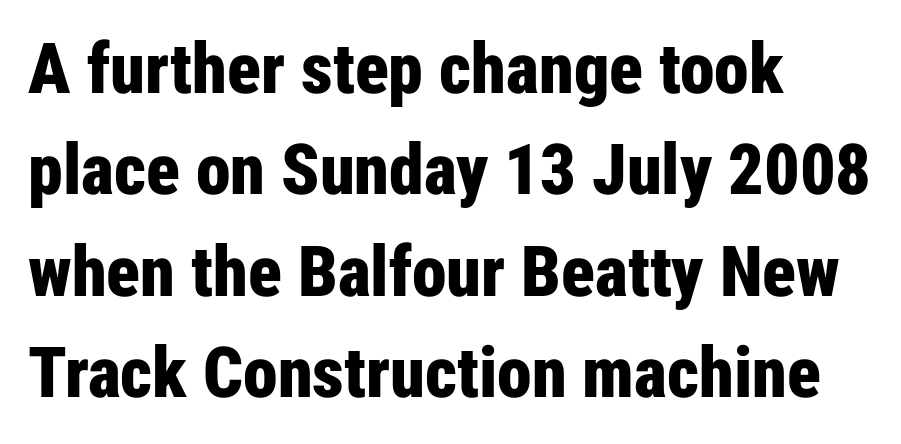
Visually the block forms a straight wall on the left and a jagged coastline on the right. The block of text has a typical density, with ordinary space between rows. The rendering shows plain stroke endings on the letterforms — a sans-serif design. Here the glyphs are tracked normally, forming tight word shapes.
